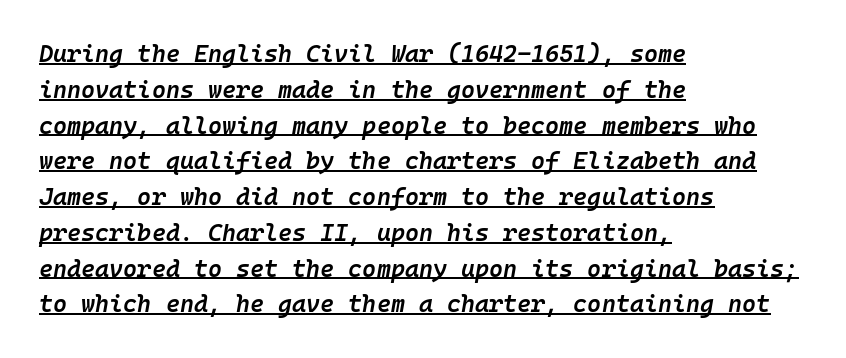
The paragraph has a hard left edge and a soft right edge. Caption: standard tracking, unaltered. Leading: standard. The axis of the letterforms is tilted away from vertical. Every word sits above its own underline. Stroke thickness is moderately raised; the sample reads as semibold.
